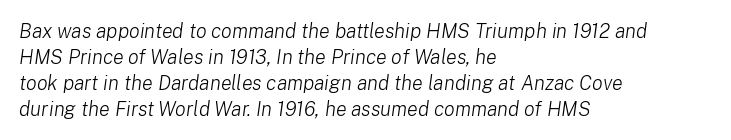
The image shows 20 px text type, italic (leaning right); set left-aligned, normal line spacing (1.3x), normal letter spacing, not underlined.
